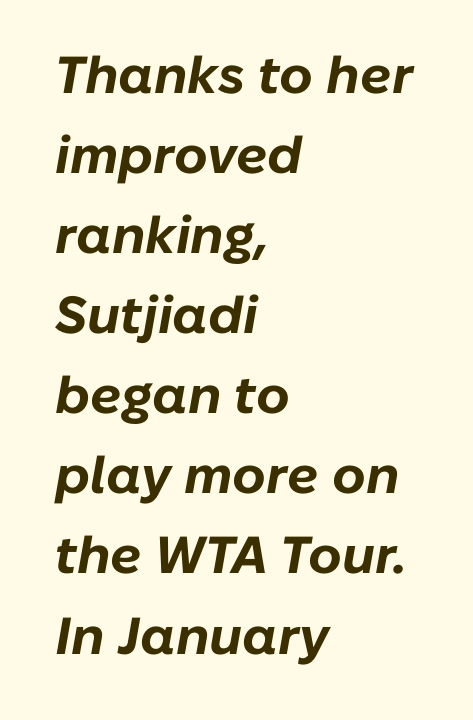
What's the leading like? Ordinary, nothing unusual. As a designer I'd log this as weight 700, bold. This sample uses plain, unmodified letter spacing. This sample has the flowing, uneven cadence of proportional lettering. One-word summary of the alignment: left. Clear beneath every line of the passage.
